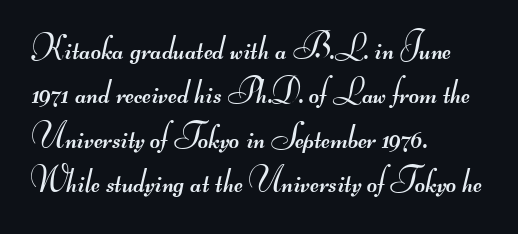
{"serif": "no", "bold": "no", "weight": "regular", "width": "wide", "stroke_contrast": "medium", "monospaced": "no", "underline": "no", "align": "left", "line_spacing": "normal", "line_spacing_ratio": 1.27, "letter_spacing": "normal", "letter_spacing_em": 0.0, "glyph_px": 35}
